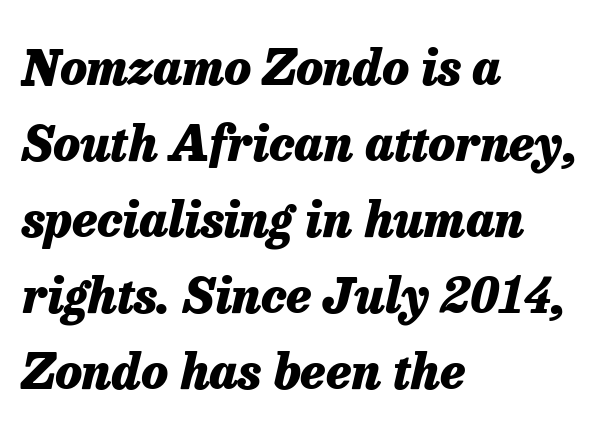
This sample has the flowing, uneven cadence of proportional lettering. Bold? Absolutely — the strokes are thick and heavy. Layout note: lines flush left. Baseline-to-baseline distance is the conventional proportion of letter height. The rendering applies a slant to the glyphs. Here the glyphs are tracked normally, forming tight word shapes.
